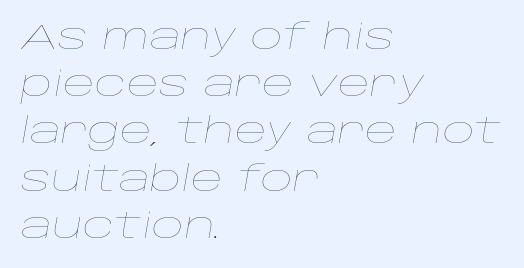
This rendering uses left alignment, leaving the right contour irregular. Nothing unusual about the tracking: characters are spaced as the font intends. No word sits above an underline. Varying glyph widths throughout — classic text-font behaviour. The letterforms sit at book weight or below. The block of text has a typical density, with ordinary space between rows.
